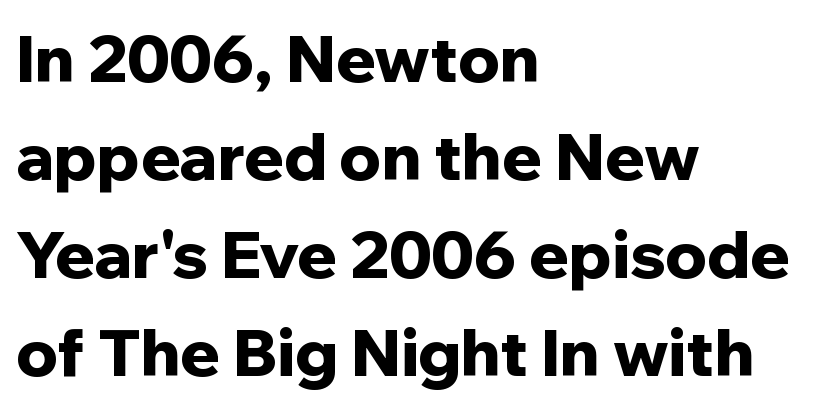
The image shows 65 px bold sans-serif type, upright; set left-aligned, normal line spacing (1.51x), normal letter spacing, not underlined; low stroke contrast and a medium x-height.
